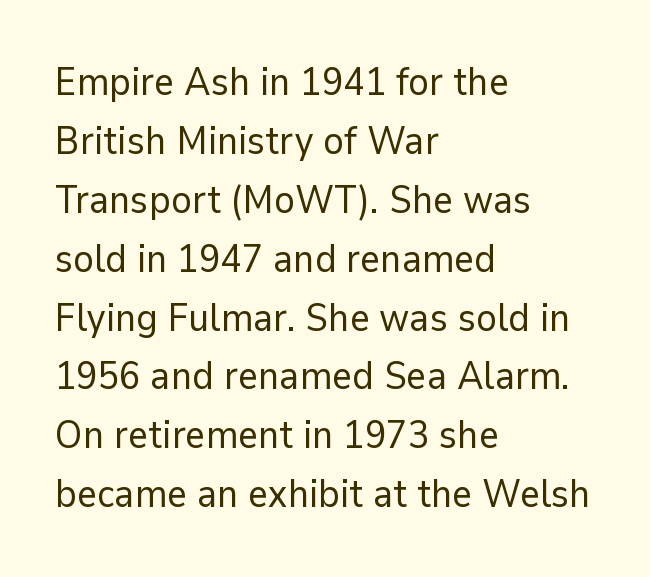
Q: Is the text bold? A: No.
Q: Is the text italic (slanted)? A: No, it is upright.
Q: Is the typeface a serif or a sans-serif typeface? A: Sans-serif.
Q: Is the text underlined? A: No.
Q: How is the paragraph aligned? A: Left-aligned.
Q: Is the spacing between letters normal or unusually wide? A: Normal.
Q: Is the spacing between lines tight, normal or loose? A: Normal.
Q: Width (condensed, normal, or wide)? A: Normal.
Q: Stroke contrast? A: Low.
Q: x-height? A: Medium.
Q: Monospaced? A: No.
